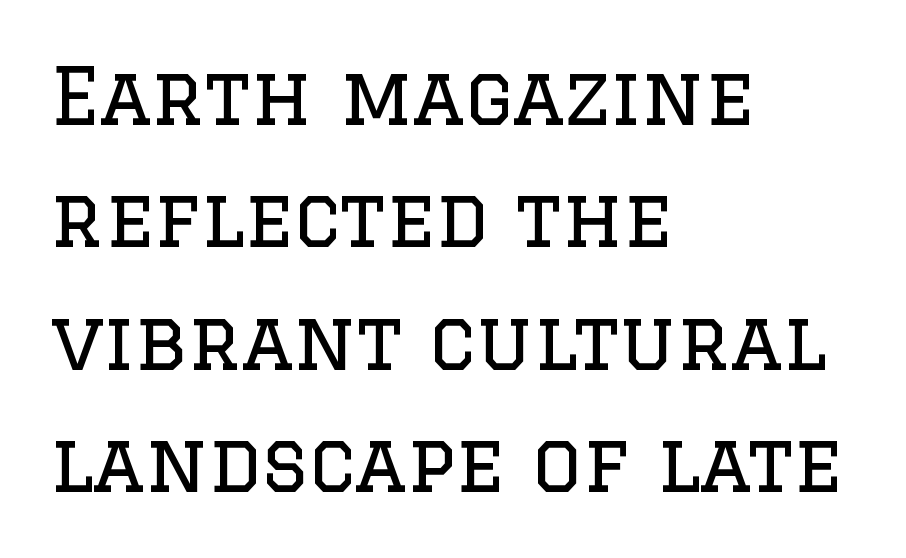
The image shows 78 px regular-weight serif type, upright; set left-aligned, normal line spacing (1.57x), normal letter spacing, not underlined; low stroke contrast and a large x-height.
